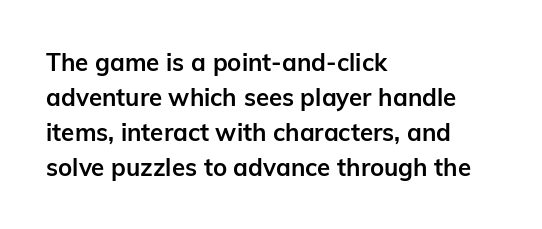
{"italic": "no", "bold": "yes", "underline": "no", "align": "left", "line_spacing": "normal", "line_spacing_ratio": 1.46, "letter_spacing": "normal", "letter_spacing_em": 0.0, "glyph_px": 24}
